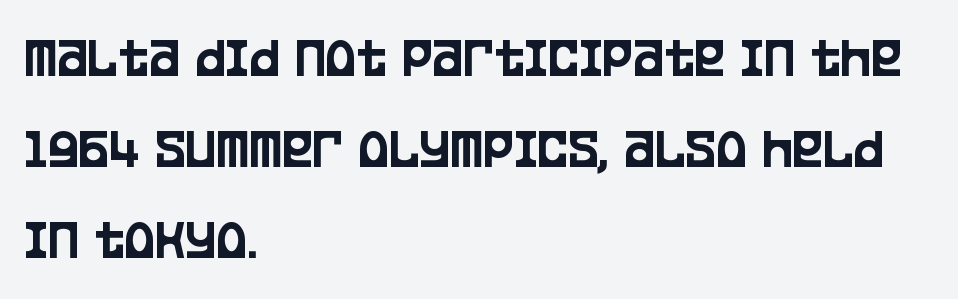
{"serif": "no", "italic": "no", "width": "condensed", "stroke_contrast": "low", "x_height": "large", "monospaced": "no", "underline": "no", "align": "left", "line_spacing": "normal", "line_spacing_ratio": 1.57, "letter_spacing": "normal", "letter_spacing_em": 0.0, "glyph_px": 58}
